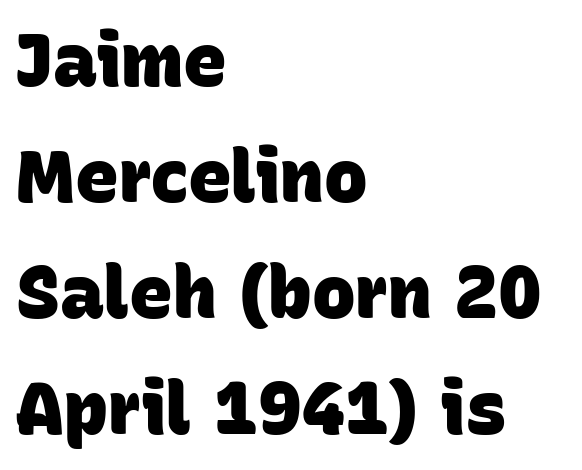
Does the leading feel generous? No, just average. Pretty heavy lettering here — definitely bold. Reading down the block, your eye returns to a fixed left position each line. The passage shown is not underscored anywhere. These lines are rendered in a variable-pitch font. The face used here is rendered with its standard letterfit.
